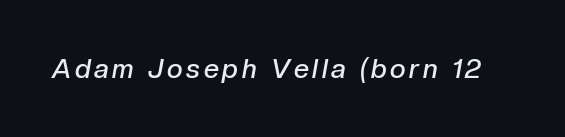
{"italic": "yes", "lean": "right", "slant_degrees": 10, "bold": "semi", "underline": "no", "glyph_px": 27}
